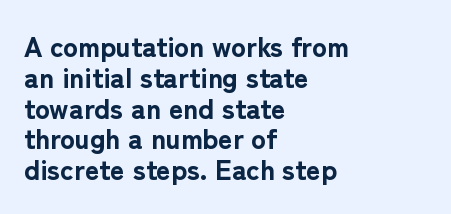
The image shows 28 px bold sans-serif type, upright; set left-aligned, tight line spacing (1.1x), normal letter spacing, not underlined; low stroke contrast and a medium x-height.
